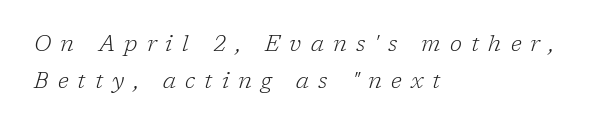
Q: Is the text bold? A: No.
Q: Is the text italic (slanted)? A: Yes, it leans right by about 17 degrees.
Q: Is the text underlined? A: No.
Q: How is the paragraph aligned? A: Left-aligned.
Q: Is the spacing between letters normal or unusually wide? A: Unusually wide.
Q: Is the spacing between lines tight, normal or loose? A: Normal.
